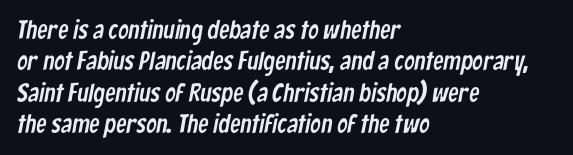
The image shows 26 px text type; set left-aligned, line spacing 1.21x, normal letter spacing, not underlined.
